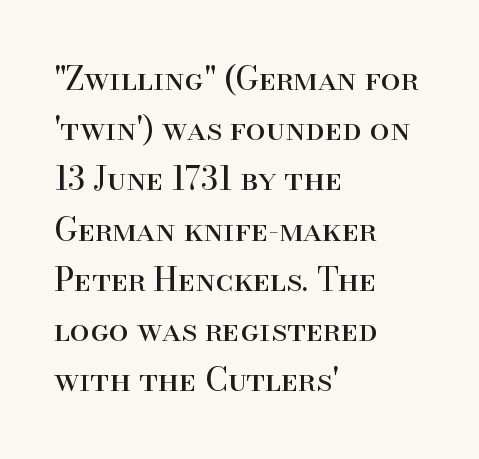
The text block is weighted toward the left margin, trailing off unevenly rightward. A roman cut, with each character standing at attention. Font category for this specimen: serif. Rows of type keep a routine distance in the vertical direction.
